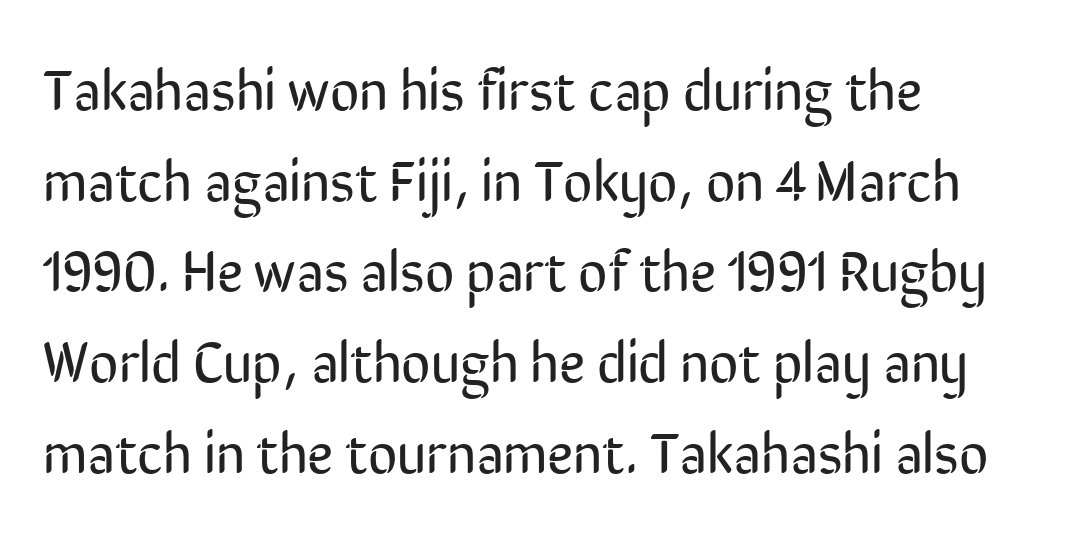
Observe the ordinary spacing: letters are neighbours, not strangers. Students, observe: this is what conventionally led text looks like. Character widths vary here, with narrow letters taking less room than wide ones. Vertical strokes here are truly vertical. I'd call this a sans setting — the letters go barefoot.
